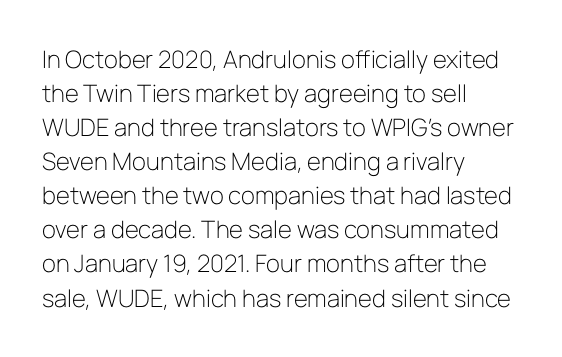
The image shows 24 px text type, upright; set left-aligned, normal line spacing (1.42x), normal letter spacing, not underlined.
